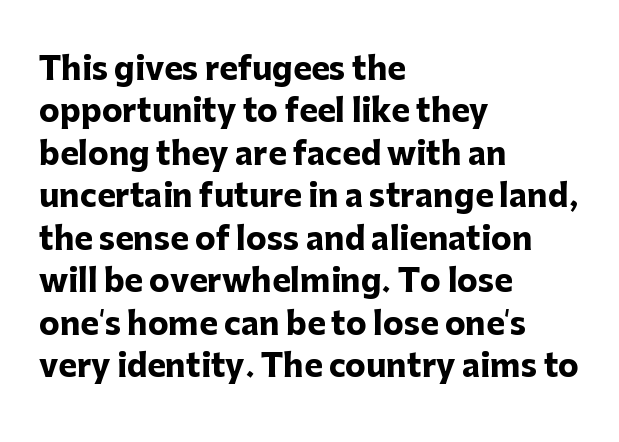
Q: Is the text bold? A: Yes.
Q: Is the text italic (slanted)? A: No, it is upright.
Q: Is the typeface a serif or a sans-serif typeface? A: Sans-serif.
Q: Is the text underlined? A: No.
Q: How is the paragraph aligned? A: Left-aligned.
Q: Is the spacing between letters normal or unusually wide? A: Normal.
Q: Is the spacing between lines tight, normal or loose? A: Normal.
Q: Width (condensed, normal, or wide)? A: Normal.
Q: Stroke contrast? A: Low.
Q: x-height? A: Medium.
Q: Monospaced? A: No.
